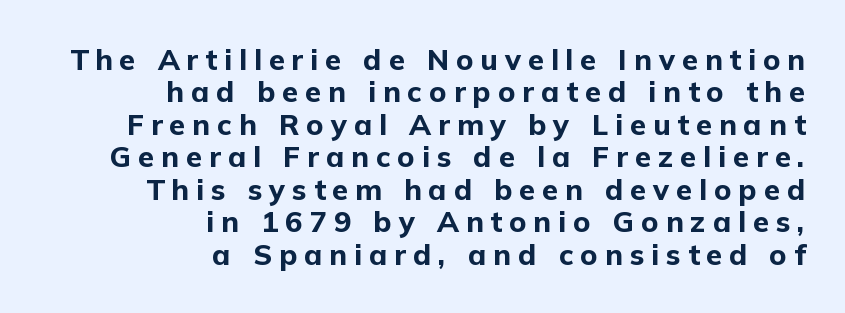
Leading is clearly below the norm, producing a dense column. The space beneath each line is pristine and unruled. These lines carry a lot of weight — the face is fully bold. A typesetter would label this face a sans. Vertical strokes here are truly vertical. If you drew a ruler down the right edge, every line would touch it.
